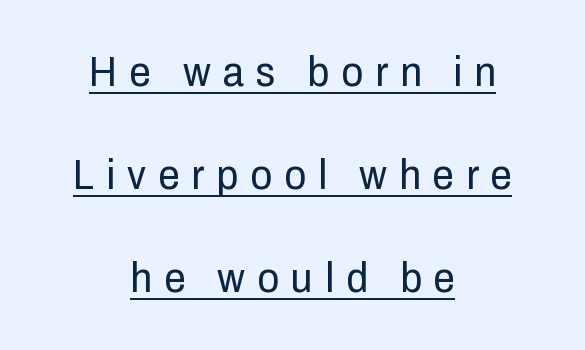
Q: Is the text bold? A: No.
Q: Is the text italic (slanted)? A: No, it is upright.
Q: Is the typeface a serif or a sans-serif typeface? A: Sans-serif.
Q: Is the text underlined? A: Yes.
Q: How is the paragraph aligned? A: Centered.
Q: Is the spacing between letters normal or unusually wide? A: Unusually wide.
Q: Is the spacing between lines tight, normal or loose? A: Loose.
Q: Width (condensed, normal, or wide)? A: Condensed.
Q: Stroke contrast? A: Low.
Q: x-height? A: Medium.
Q: Monospaced? A: No.
